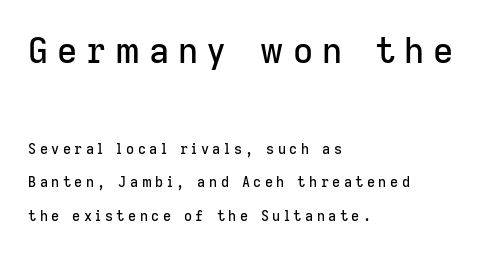
The image shows 35 px sans-serif type, upright; set left-aligned, loose line spacing (2.39x), unusually wide letter spacing (+0.25 em), not underlined; the first (top) block is 2.5x larger; low stroke contrast and a medium x-height.
